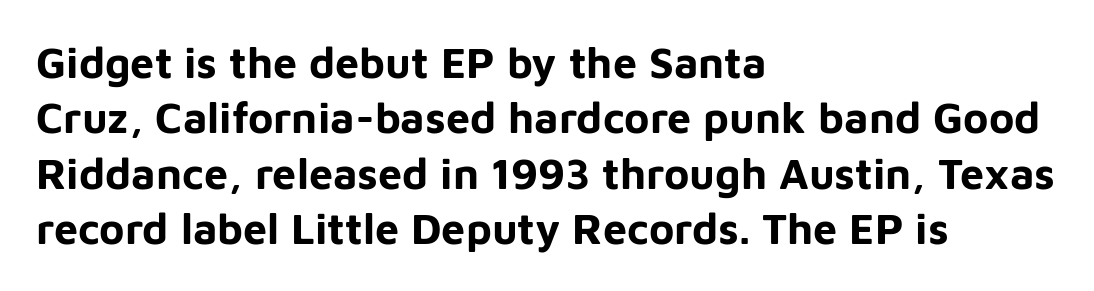
These lines carry a lot of weight — the face is fully bold. A sans-serif font was chosen for this passage. The rag falls on the right side of this text block. Compared with typical paragraphs, the rows here are spaced about the same. Style check: upright.
